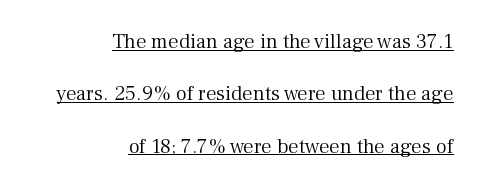
The image shows 21 px text type, upright; set right-aligned, loose line spacing (2.49x), normal letter spacing, underlined.
